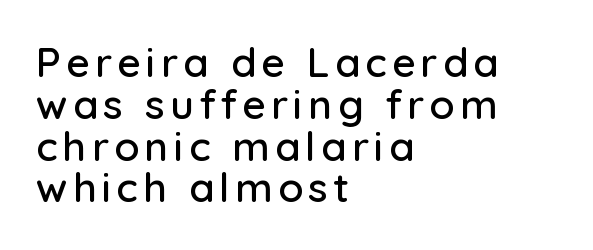
{"serif": "no", "italic": "no", "width": "normal", "stroke_contrast": "low", "x_height": "medium", "monospaced": "no", "underline": "no", "align": "left", "line_spacing": "tight", "line_spacing_ratio": 1.02, "glyph_px": 41}
